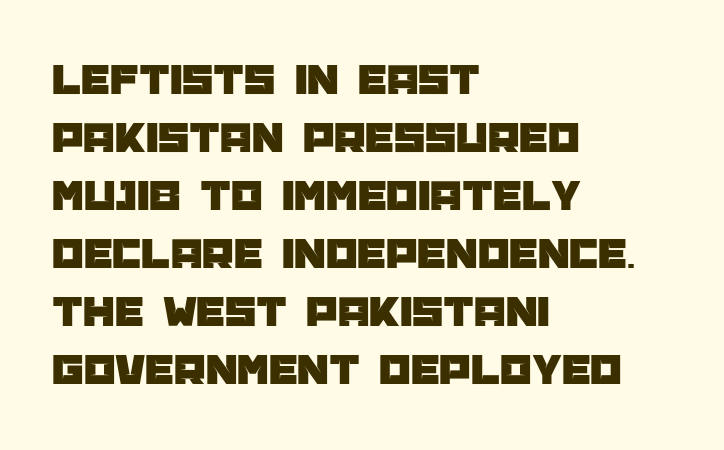
The image shows 45 px sans-serif type, upright; set left-aligned, normal line spacing (1.29x), normal letter spacing, not underlined; low stroke contrast and a large x-height.
